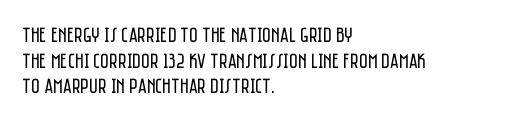
{"italic": "no", "bold": "no", "underline": "no", "align": "left", "line_spacing_ratio": 1.22, "letter_spacing": "normal", "letter_spacing_em": 0.0, "glyph_px": 21}
